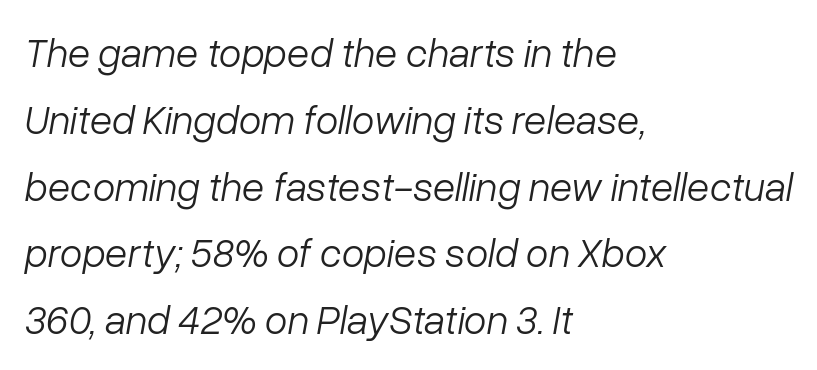
Is the type slanted? Yes — the strokes lean at a clear angle. Leading: standard. This sample is left-justified, so line endings fall wherever the words run out. Stem width sits at or under what a default text font uses.
